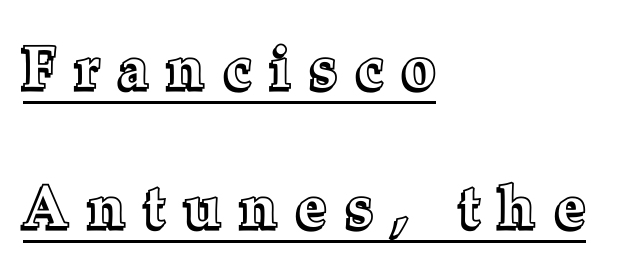
{"italic": "no", "width": "normal", "x_height": "medium", "monospaced": "no", "underline": "yes", "align": "left", "line_spacing": "loose", "line_spacing_ratio": 2.35, "letter_spacing": "wide", "letter_spacing_em": 0.34, "glyph_px": 59}
